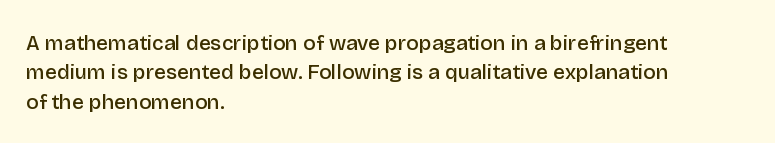
{"italic": "no", "bold": "semi", "underline": "no", "align": "left", "line_spacing": "normal", "line_spacing_ratio": 1.4, "letter_spacing": "normal", "letter_spacing_em": 0.0, "glyph_px": 21}
